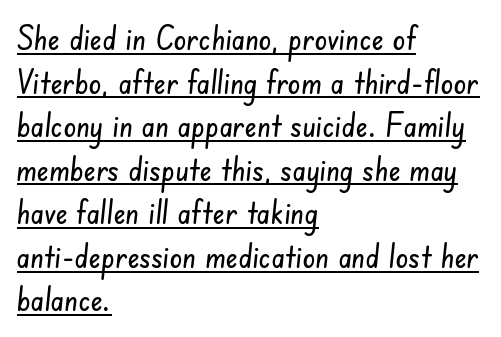
The words here are underlined. One-word summary of the alignment: left. Character widths vary here, with narrow letters taking less room than wide ones. Look at the bottom of the vertical strokes: they stop flat, with no serifs. In terms of leading, this rendering sits right in the middle. Honestly, the letter spacing is just normal — you wouldn't notice it.
